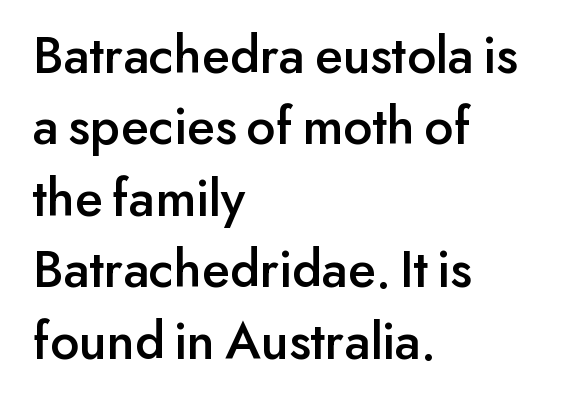
The image shows 55 px sans-serif type, upright; set left-aligned, normal line spacing (1.3x), normal letter spacing, not underlined; low stroke contrast and a small x-height.
